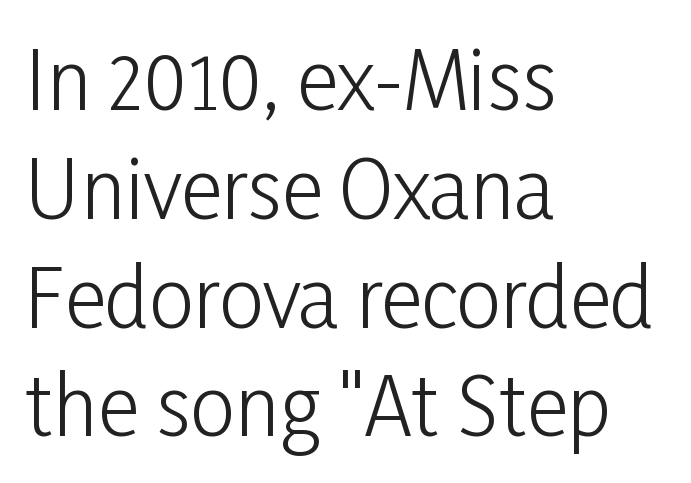
The image shows 80 px light, condensed sans-serif type, upright; set left-aligned, normal line spacing (1.36x), normal letter spacing, not underlined; low stroke contrast and a medium x-height.
